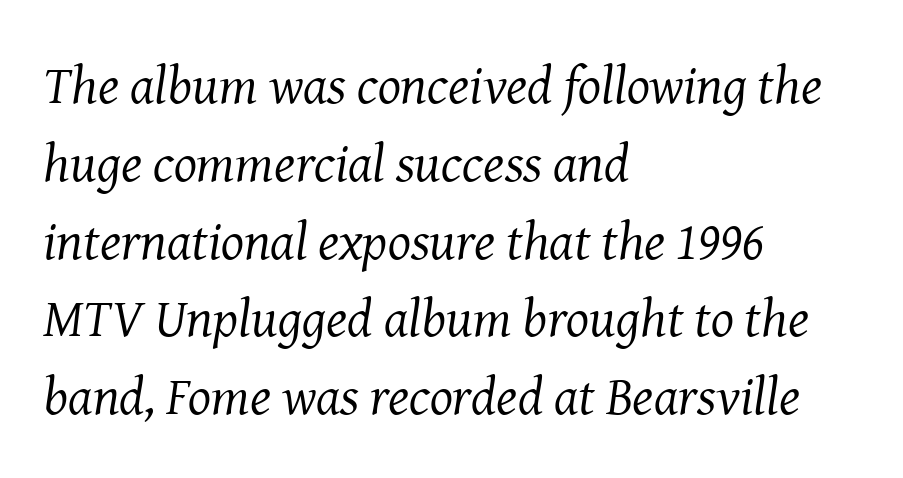
Q: Is the text bold? A: No.
Q: Is the text italic (slanted)? A: Yes, it leans right by about 8 degrees.
Q: Is the typeface a serif or a sans-serif typeface? A: Serif.
Q: Is the text underlined? A: No.
Q: How is the paragraph aligned? A: Left-aligned.
Q: Is the spacing between letters normal or unusually wide? A: Normal.
Q: Is the spacing between lines tight, normal or loose? A: Normal.
Q: Width (condensed, normal, or wide)? A: Normal.
Q: Stroke contrast? A: Medium.
Q: x-height? A: Medium.
Q: Monospaced? A: No.
